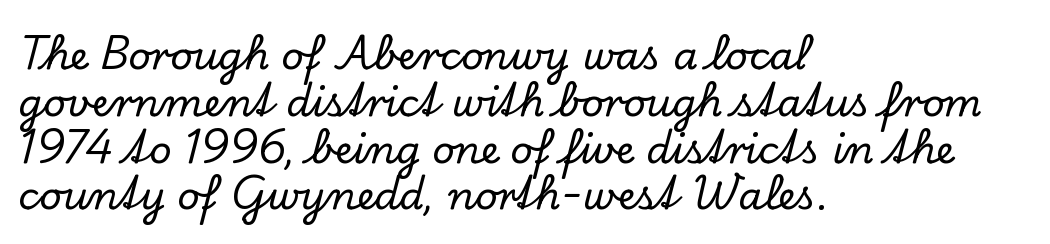
Think of a printed novel: that variable character pitch is what you see here. Caption: standard tracking, unaltered. This is serif lettering, the kind often seen in printed books. This rendering uses left alignment, leaving the right contour irregular.
